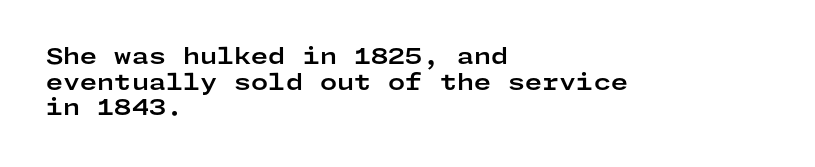
{"italic": "no", "bold": "yes", "underline": "no", "align": "left", "line_spacing_ratio": 1.17, "letter_spacing": "normal", "letter_spacing_em": 0.0, "glyph_px": 22}
